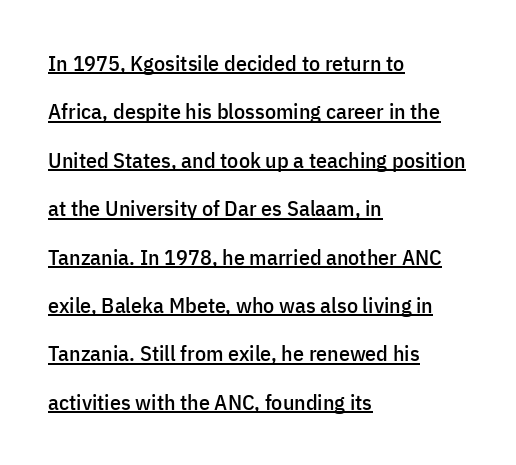
{"italic": "no", "underline": "yes", "align": "left", "line_spacing": "loose", "line_spacing_ratio": 2.2, "letter_spacing": "normal", "letter_spacing_em": 0.0, "glyph_px": 22}
